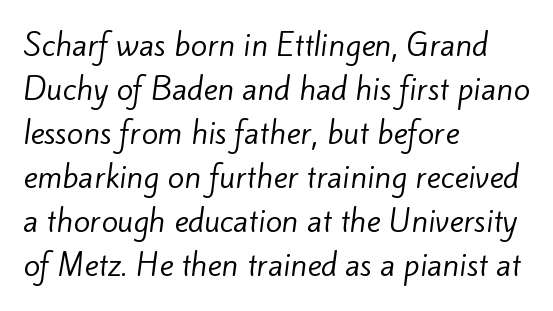
{"serif": "no", "bold": "no", "weight": "regular", "width": "normal", "stroke_contrast": "low", "x_height": "small", "monospaced": "no", "underline": "no", "align": "left", "line_spacing": "normal", "line_spacing_ratio": 1.47, "letter_spacing": "normal", "letter_spacing_em": 0.0, "glyph_px": 30}
